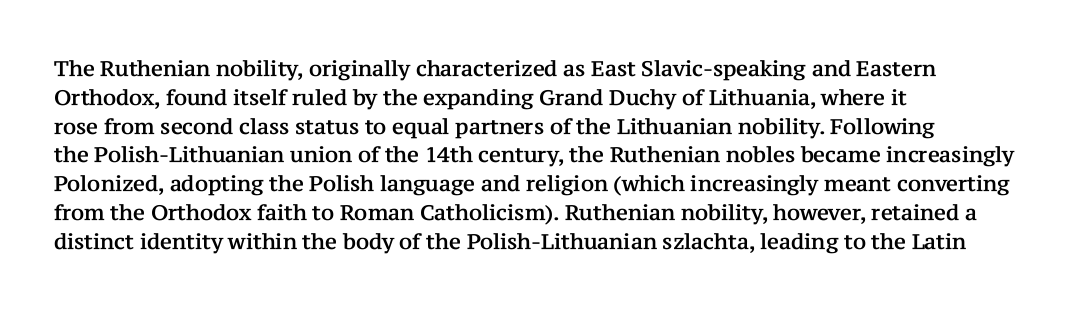
The compositor pushed each line to the left boundary. The strip under each line holds only bare page. When letters stand straight like this, we call the style roman or upright. Letter spacing: default. In terms of leading, this rendering sits right in the middle.
